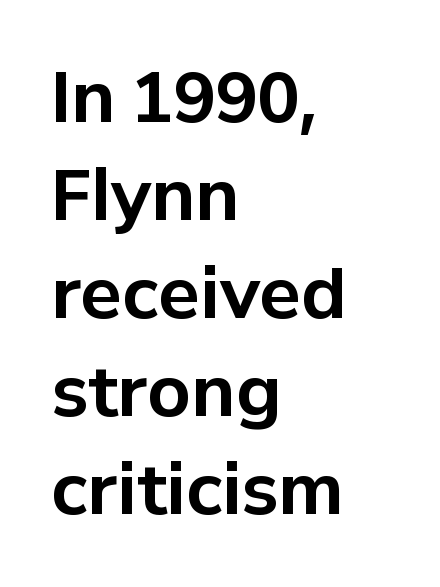
The image shows 69 px bold sans-serif type, upright; set left-aligned, normal line spacing (1.42x), normal letter spacing, not underlined; low stroke contrast and a medium x-height.
